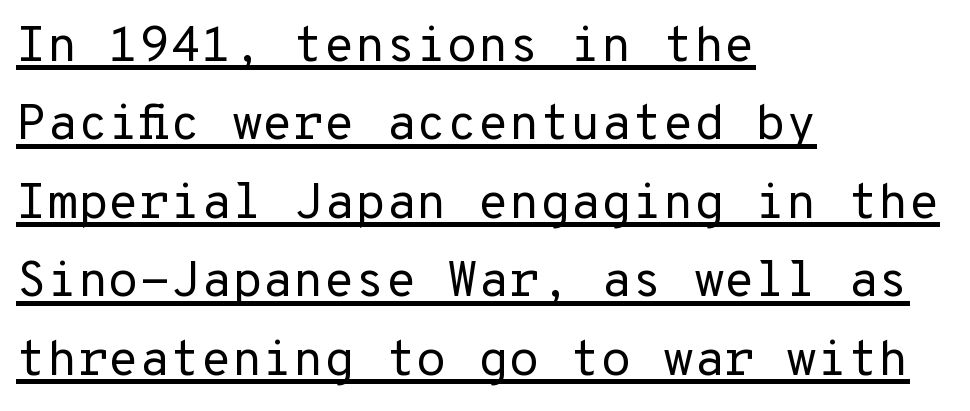
The image shows 50 px regular-weight sans-serif type, upright; set left-aligned, normal line spacing (1.57x), normal letter spacing, underlined; low stroke contrast and a medium x-height.
